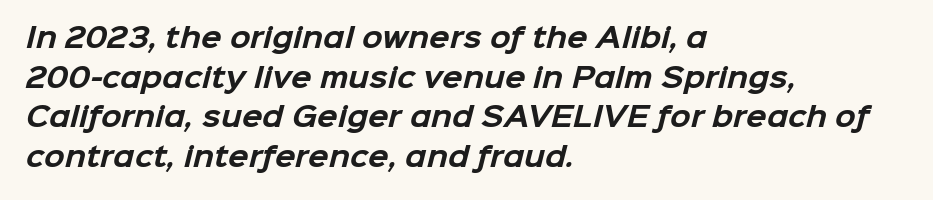
How heavy is the stroke? Heavy — this is a bold. Does the leading feel generous? No, just average. Clear beneath every line of the passage. In terms of letterspacing, this is plain default setting.
